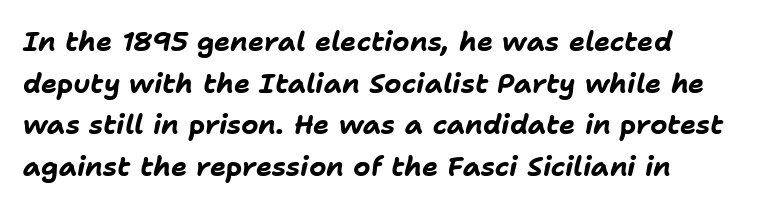
Typesetter's note: full bold, strokes at maximum text heaviness. The specimen reads as italic at a glance. Vertical spacing — default. Does extra space separate the letters? No, they use regular spacing. Letters rest on an invisible, unmarked baseline.
